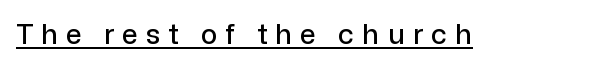
The image shows 28 px sans-serif type, upright; set unusually wide letter spacing (+0.29 em), underlined; low stroke contrast and a medium x-height.
